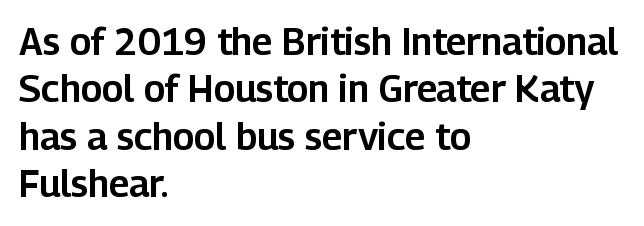
Q: Is the text italic (slanted)? A: No, it is upright.
Q: Is the typeface a serif or a sans-serif typeface? A: Sans-serif.
Q: Is the text underlined? A: No.
Q: How is the paragraph aligned? A: Left-aligned.
Q: Is the spacing between letters normal or unusually wide? A: Normal.
Q: Is the spacing between lines tight, normal or loose? A: Normal.
Q: Width (condensed, normal, or wide)? A: Normal.
Q: Stroke contrast? A: Low.
Q: x-height? A: Medium.
Q: Monospaced? A: No.
